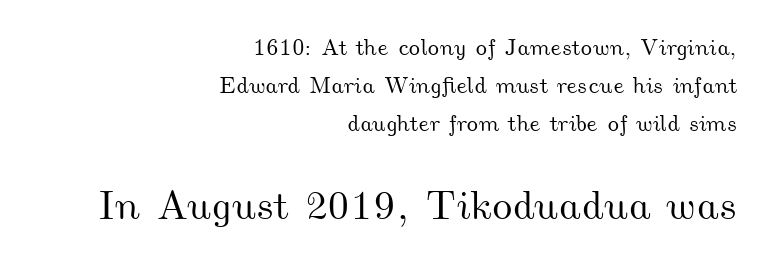
Q: Is the text underlined? A: No.
Q: How is the paragraph aligned? A: Right-aligned.
Q: Is the spacing between letters normal or unusually wide? A: Normal.
Q: Is the spacing between lines tight, normal or loose? A: Normal.
Q: Which block of text is set in a larger size, the first (top) or the second (bottom)? A: The second (bottom) one.
Q: Width (condensed, normal, or wide)? A: Wide.
Q: Stroke contrast? A: Medium.
Q: x-height? A: Small.
Q: Monospaced? A: No.
